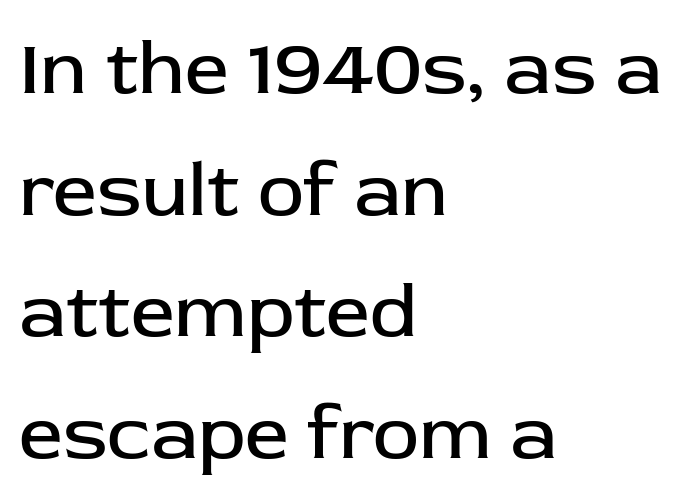
The typesetting does not lean heavy: it is not bold. The letters sit at their default tracking, neither squeezed nor spread. The area under the type is left untouched. The text was rendered using a sans face with plain stroke endings. Do the letters lean? They stand straight. Baseline-to-baseline distance is the conventional proportion of letter height.
